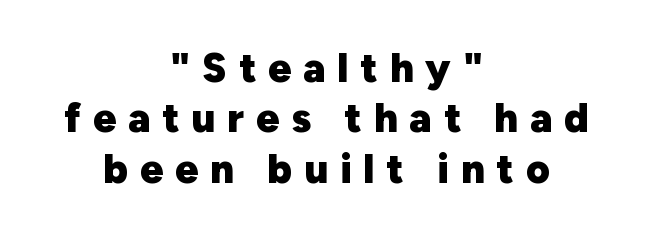
Q: Is the text bold? A: Yes.
Q: Is the text italic (slanted)? A: No, it is upright.
Q: Is the typeface a serif or a sans-serif typeface? A: Sans-serif.
Q: Is the text underlined? A: No.
Q: How is the paragraph aligned? A: Centered.
Q: Is the spacing between letters normal or unusually wide? A: Unusually wide.
Q: Width (condensed, normal, or wide)? A: Normal.
Q: Stroke contrast? A: Low.
Q: x-height? A: Medium.
Q: Monospaced? A: No.
